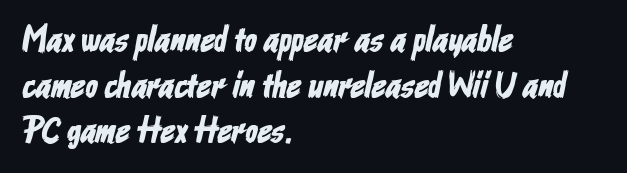
{"serif": "no", "width": "condensed", "stroke_contrast": "low", "x_height": "medium", "monospaced": "no", "underline": "no", "align": "left", "line_spacing": "normal", "line_spacing_ratio": 1.27, "letter_spacing": "normal", "letter_spacing_em": 0.0, "glyph_px": 36}
